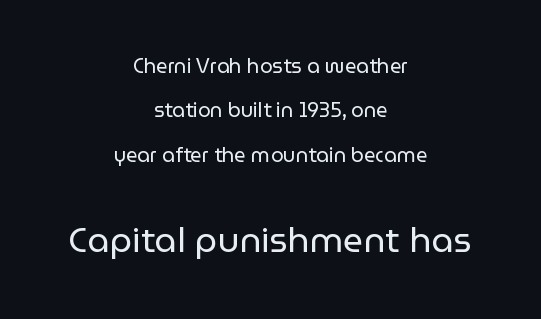
This sample has the flowing, uneven cadence of proportional lettering. If you folded the block vertically in half, each line would mirror itself in length. The zone under the glyphs is completely vacant. Nothing unusual about the tracking: characters are spaced as the font intends.
